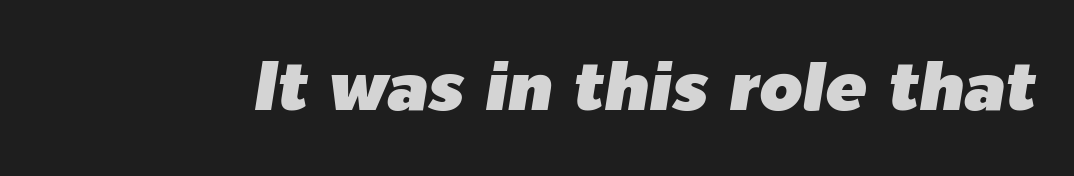
Q: Is the text italic (slanted)? A: Yes, it leans right by about 9 degrees.
Q: Is the text underlined? A: No.
Q: Is the spacing between letters normal or unusually wide? A: Normal.
Q: Width (condensed, normal, or wide)? A: Normal.
Q: Stroke contrast? A: Low.
Q: x-height? A: Medium.
Q: Monospaced? A: No.
